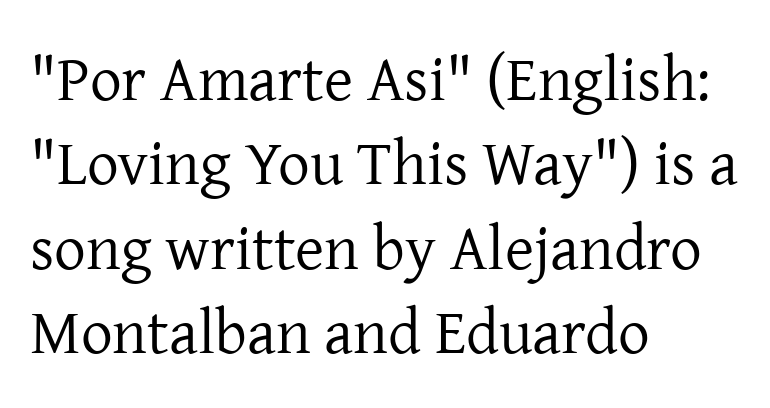
Heft: none added — not bold. A typesetter would label this face a serif. Reading down the column, the eye jumps a familiar distance to each next line. Standard letterfit; no display-style spreading of the glyphs.
